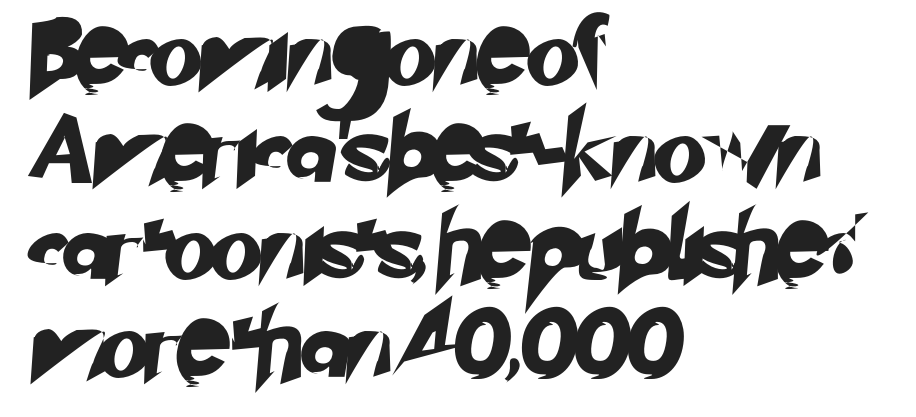
Serif or sans? Sans — the stroke terminals are bare. The letters advance in unequal steps, a hallmark of proportional type. Each word holds together tightly as a unit, with standard inter-letter gaps. Short and long lines alike share a common starting point at left.
